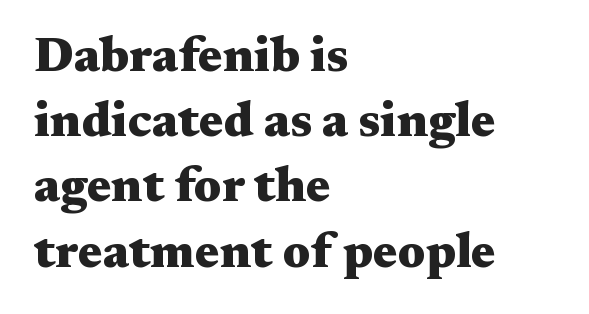
The image shows 49 px heavy, wide serif type, upright; set left-aligned, normal line spacing (1.33x), normal letter spacing, not underlined; medium stroke contrast and a medium x-height.
